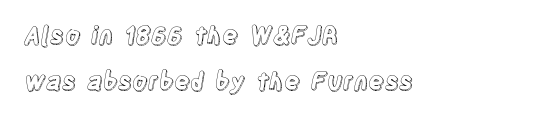
{"underline": "no", "align": "left", "line_spacing": "loose", "line_spacing_ratio": 1.91, "letter_spacing": "normal", "letter_spacing_em": 0.0, "glyph_px": 24}
